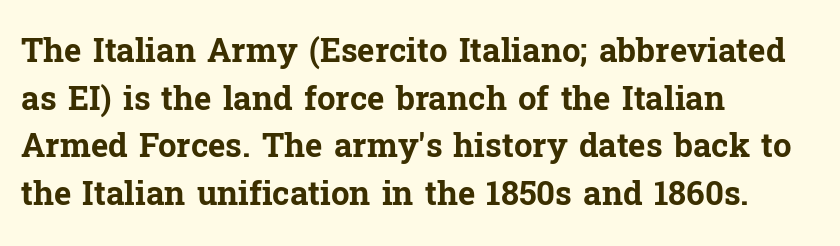
The image shows 33 px bold serif type, upright; set left-aligned, normal line spacing (1.44x), normal letter spacing, not underlined; low stroke contrast and a medium x-height.
